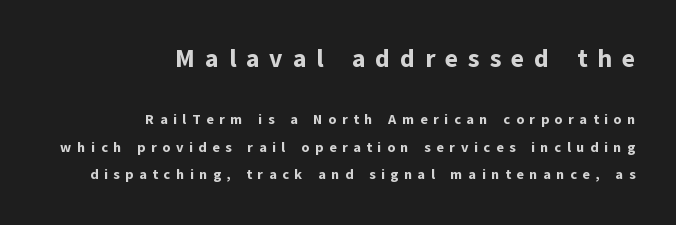
The image shows 25 px bold type, upright; set right-aligned, loose line spacing (1.94x), unusually wide letter spacing (+0.4 em), not underlined; the first (top) block is 1.79x larger.
